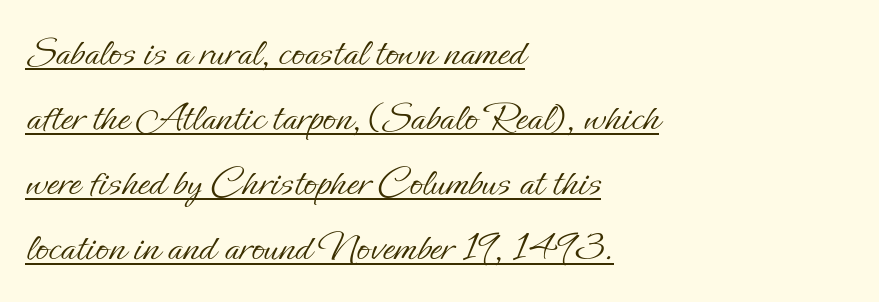
Q: Is the text bold? A: No.
Q: Is the text italic (slanted)? A: Yes.
Q: Is the text underlined? A: Yes.
Q: How is the paragraph aligned? A: Left-aligned.
Q: Is the spacing between letters normal or unusually wide? A: Normal.
Q: Is the spacing between lines tight, normal or loose? A: Normal.
Q: Width (condensed, normal, or wide)? A: Normal.
Q: Stroke contrast? A: Low.
Q: x-height? A: Small.
Q: Monospaced? A: No.
